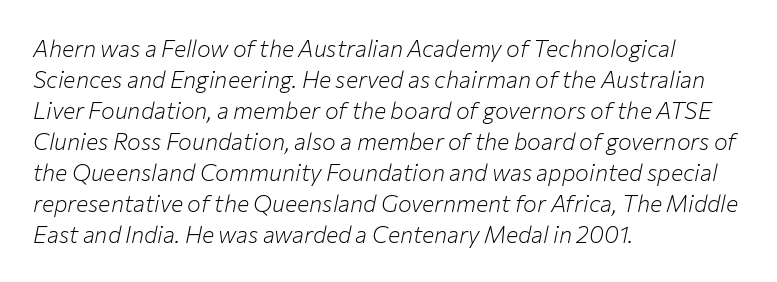
Q: Is the text bold? A: No.
Q: Is the text italic (slanted)? A: Yes, it leans right by about 12 degrees.
Q: Is the text underlined? A: No.
Q: How is the paragraph aligned? A: Left-aligned.
Q: Is the spacing between letters normal or unusually wide? A: Normal.
Q: Is the spacing between lines tight, normal or loose? A: Normal.
